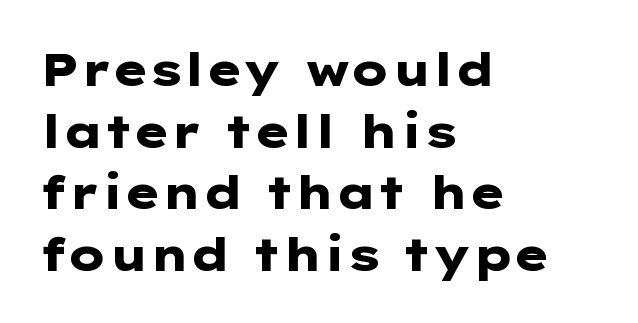
Look at the bottom of the vertical strokes: they stop flat, with no serifs. Do the characters align in a grid? No, the font is proportional. How heavy is the stroke? Heavy — this is a bold. One-word summary of the alignment: left. It's the straight-up-and-down kind of type.
